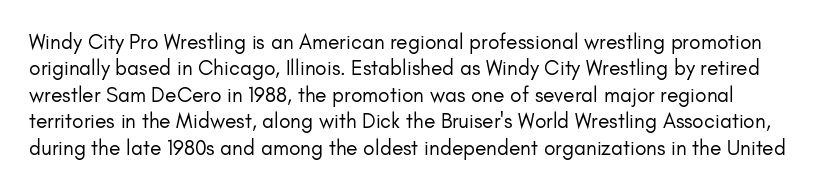
The image shows 21 px text type, upright; set normal line spacing (1.26x), normal letter spacing, not underlined.
